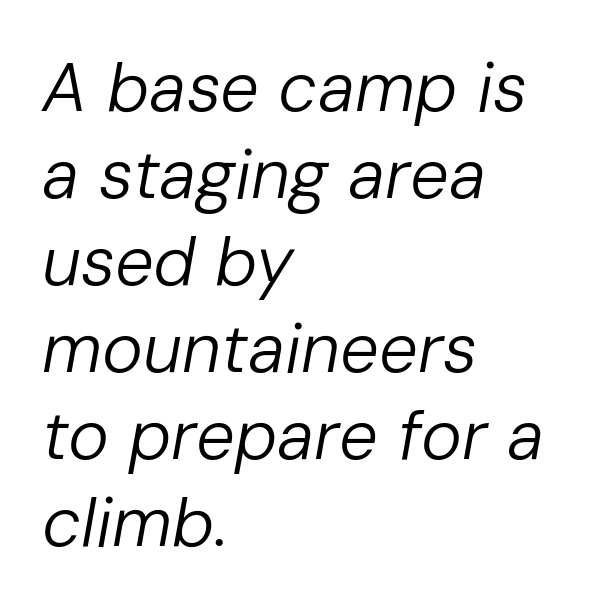
Q: Is the text bold? A: No.
Q: Is the text italic (slanted)? A: Yes, it leans right by about 10 degrees.
Q: Is the text underlined? A: No.
Q: How is the paragraph aligned? A: Left-aligned.
Q: Is the spacing between letters normal or unusually wide? A: Normal.
Q: Is the spacing between lines tight, normal or loose? A: Normal.
Q: Width (condensed, normal, or wide)? A: Normal.
Q: Stroke contrast? A: Low.
Q: x-height? A: Medium.
Q: Monospaced? A: No.
